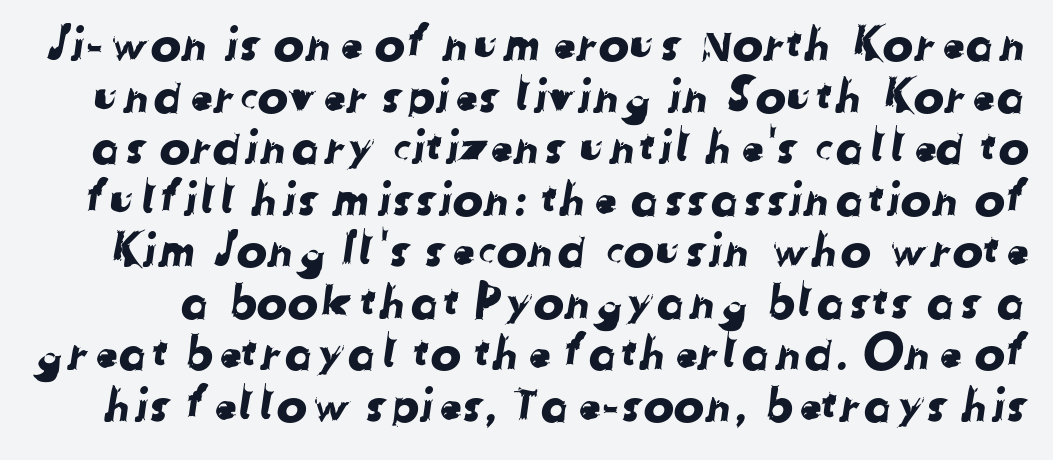
Q: Is the typeface a serif or a sans-serif typeface? A: Sans-serif.
Q: Is the text underlined? A: No.
Q: Is the spacing between letters normal or unusually wide? A: Normal.
Q: Is the spacing between lines tight, normal or loose? A: Tight.
Q: Width (condensed, normal, or wide)? A: Normal.
Q: Stroke contrast? A: Low.
Q: x-height? A: Medium.
Q: Monospaced? A: No.
